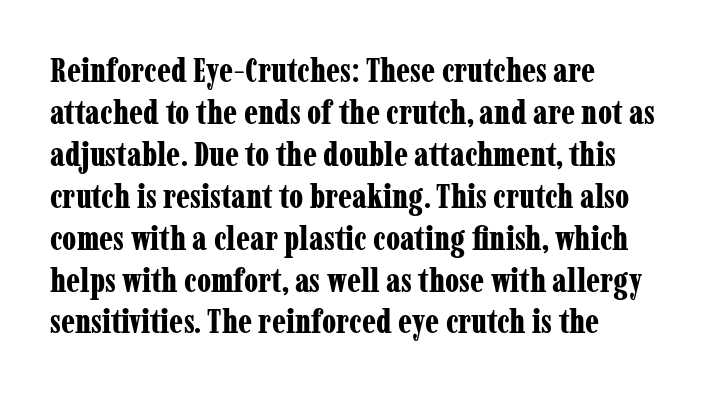
The rag falls on the right side of this text block. These lines keep a tight, regular rhythm from letter to letter. The face used here is proportionally spaced, like ordinary book or web type. The specimen reads as upright at a glance. Check where the strokes stop: tiny serifs finish them off. Only glyphs here, with clear space below each row.
